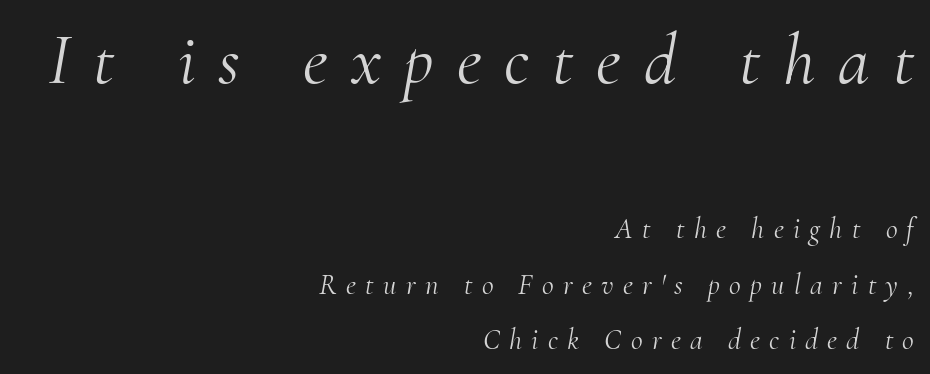
{"serif": "yes", "italic": "yes", "lean": "right", "slant_degrees": 10, "bold": "no", "weight": "light", "width": "normal", "stroke_contrast": "medium", "x_height": "small", "monospaced": "no", "underline": "no", "align": "right", "line_spacing": "loose", "line_spacing_ratio": 1.91, "letter_spacing": "wide", "letter_spacing_em": 0.32, "larger_block": "first", "size_ratio": 2.48, "glyph_px": 72}
